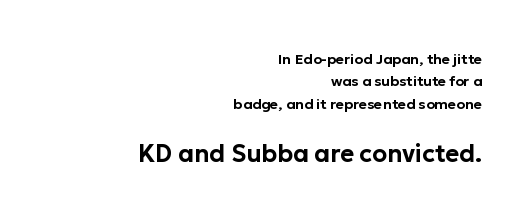
The image shows 24 px text type, upright; set right-aligned, normal line spacing (1.6x), normal letter spacing, not underlined; the second (bottom) block is 1.71x larger.
